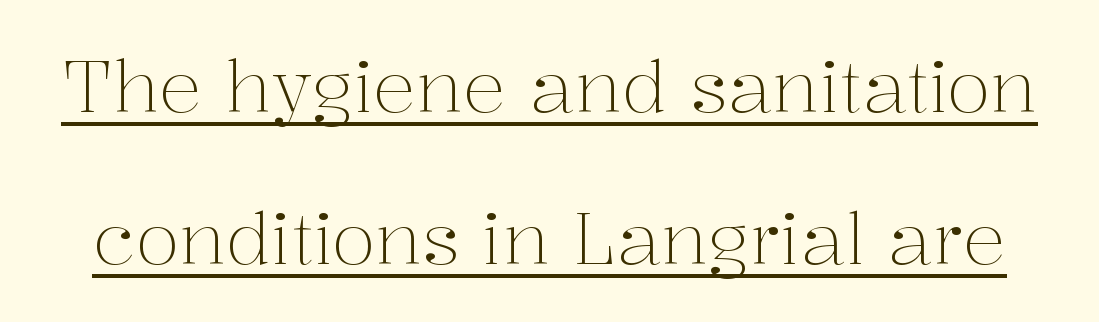
Serif or sans? Serif — the stroke terminals have little feet. This sample uses an upright cut, with every glyph sitting square on the baseline. This is not heavy type; no bold has been used. Compared with typical body copy, the letter spacing here is the same. This block would shrink considerably if given ordinary leading; it's expanded now. These lines are rendered in a variable-pitch font.
